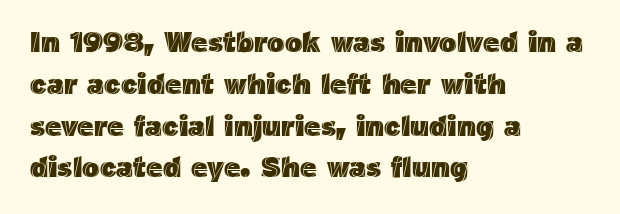
The image shows 29 px text type, upright; set left-aligned, normal line spacing (1.44x), normal letter spacing, not underlined; a medium x-height.
